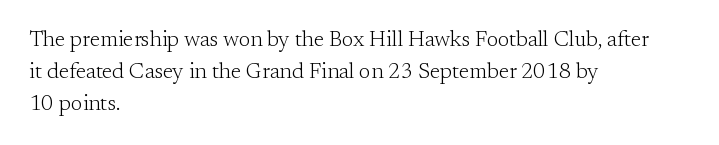
This sample uses an upright cut, with every glyph sitting square on the baseline. Check the space under the baseline: it is left empty. These lines are set flush left with a ragged right edge. Weight: not bold — regular or lighter.
